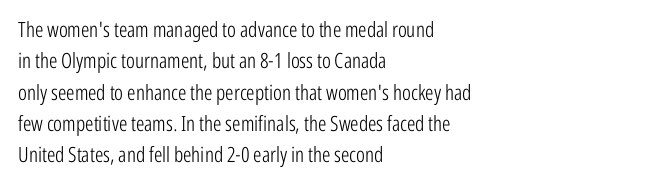
Q: Is the text bold? A: No.
Q: Is the text italic (slanted)? A: No, it is upright.
Q: Is the text underlined? A: No.
Q: How is the paragraph aligned? A: Left-aligned.
Q: Is the spacing between letters normal or unusually wide? A: Normal.
Q: Is the spacing between lines tight, normal or loose? A: Normal.
